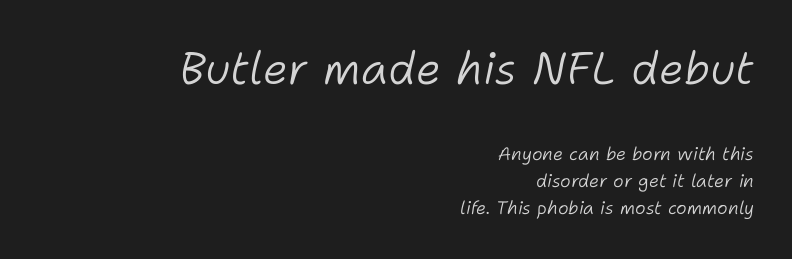
{"italic": "yes", "lean": "right", "slant_degrees": 11, "bold": "no", "weight": "light", "width": "normal", "stroke_contrast": "low", "x_height": "medium", "monospaced": "no", "underline": "no", "align": "right", "line_spacing": "normal", "line_spacing_ratio": 1.5, "letter_spacing": "normal", "letter_spacing_em": 0.0, "larger_block": "first", "size_ratio": 2.5, "glyph_px": 45}
